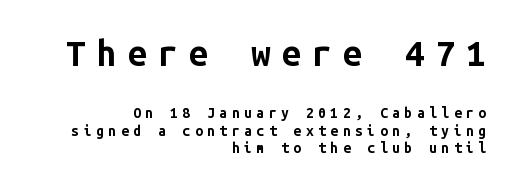
Is the letter spacing exaggerated? Yes — the characters are pushed far apart. The baseline area is clear. Does the weight exceed regular? Yes, all the way to bold. Character size in the leading block exceeds that of the trailing block. These lines are rendered in a fixed-pitch font. Style check: upright.
